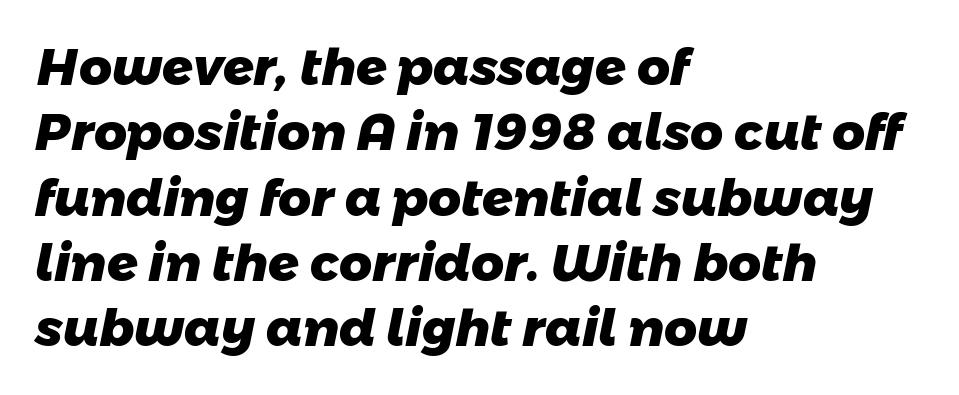
{"serif": "no", "bold": "yes", "weight": "heavy", "width": "normal", "stroke_contrast": "low", "x_height": "medium", "monospaced": "no", "underline": "no", "align": "left", "line_spacing": "normal", "line_spacing_ratio": 1.28, "letter_spacing": "normal", "letter_spacing_em": 0.0, "glyph_px": 51}
